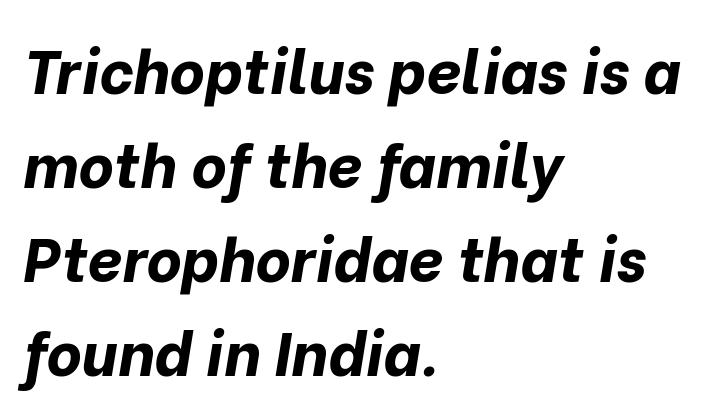
The type is set solid horizontally, with unmodified tracking. The designer left line spacing at the default. Descender tails drop into unmarked territory. The typesetter chose a ragged-right arrangement here. The glyphs have the mass of a bold cut.
